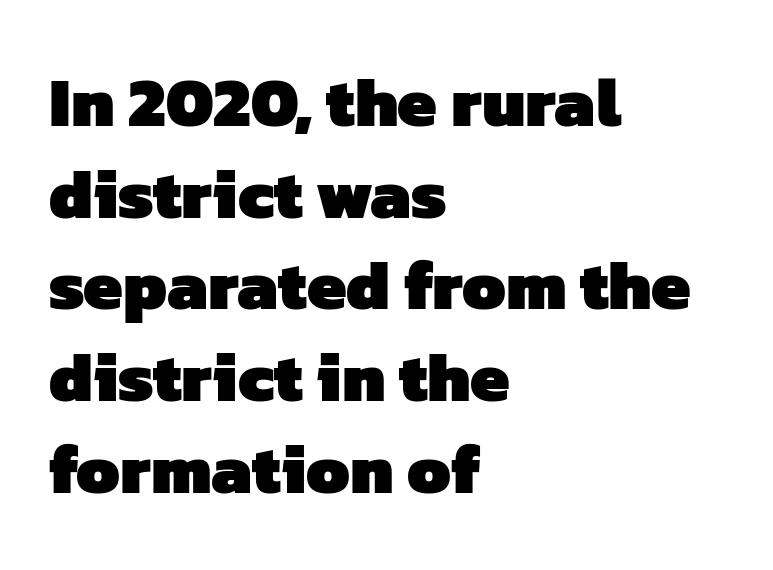
The image shows 70 px heavy sans-serif type; set left-aligned, normal line spacing (1.31x), normal letter spacing, not underlined; low stroke contrast and a medium x-height.
